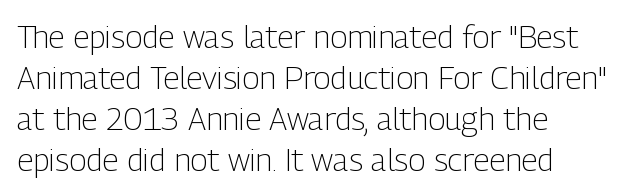
{"serif": "no", "italic": "no", "bold": "no", "weight": "light", "width": "condensed", "stroke_contrast": "low", "x_height": "medium", "monospaced": "no", "underline": "no", "align": "left", "line_spacing": "normal", "line_spacing_ratio": 1.28, "letter_spacing": "normal", "letter_spacing_em": 0.0, "glyph_px": 32}
